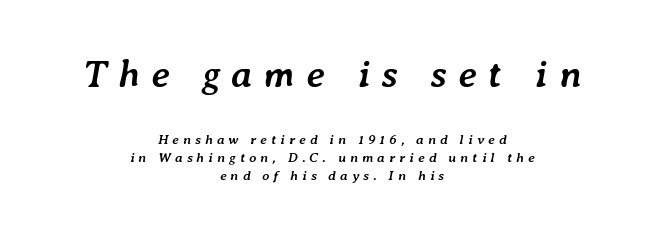
Q: Is the text bold? A: Yes.
Q: Is the text italic (slanted)? A: Yes, it leans right by about 7 degrees.
Q: Is the text underlined? A: No.
Q: How is the paragraph aligned? A: Centered.
Q: Is the spacing between letters normal or unusually wide? A: Unusually wide.
Q: Is the spacing between lines tight, normal or loose? A: Normal.
Q: Which block of text is set in a larger size, the first (top) or the second (bottom)? A: The first (top) one.
Q: Width (condensed, normal, or wide)? A: Normal.
Q: Stroke contrast? A: Low.
Q: x-height? A: Medium.
Q: Monospaced? A: No.
